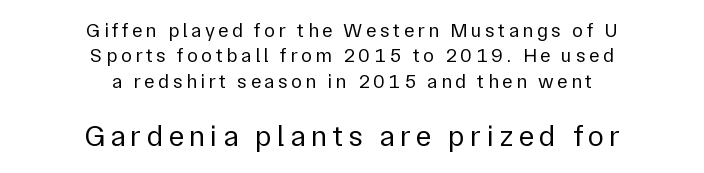
{"serif": "no", "italic": "no", "bold": "no", "weight": "regular", "width": "normal", "stroke_contrast": "low", "x_height": "medium", "monospaced": "no", "underline": "no", "align": "center", "line_spacing": "normal", "line_spacing_ratio": 1.27, "larger_block": "second", "size_ratio": 1.5, "glyph_px": 30}
